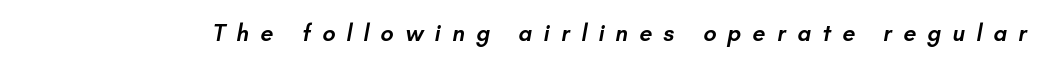
Q: Is the text bold? A: Semi-bold.
Q: Is the text underlined? A: No.
Q: Is the spacing between letters normal or unusually wide? A: Unusually wide.
